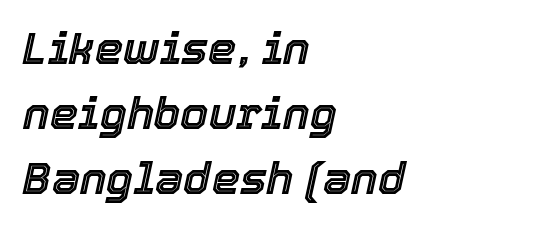
Q: Is the text italic (slanted)? A: Yes, it leans right by about 12 degrees.
Q: Is the text underlined? A: No.
Q: How is the paragraph aligned? A: Left-aligned.
Q: Is the spacing between letters normal or unusually wide? A: Normal.
Q: Is the spacing between lines tight, normal or loose? A: Normal.
Q: Width (condensed, normal, or wide)? A: Normal.
Q: x-height? A: Medium.
Q: Monospaced? A: No.
